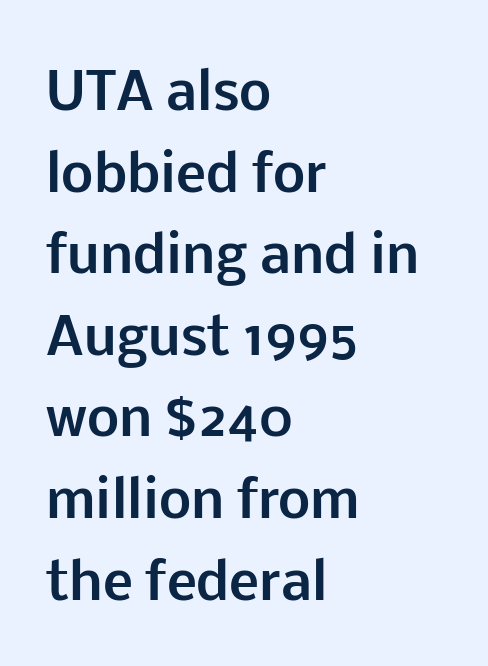
{"serif": "no", "italic": "no", "bold": "yes", "weight": "bold", "width": "normal", "stroke_contrast": "low", "x_height": "medium", "monospaced": "no", "underline": "no", "align": "left", "line_spacing": "normal", "line_spacing_ratio": 1.6, "letter_spacing": "normal", "letter_spacing_em": 0.0, "glyph_px": 51}
